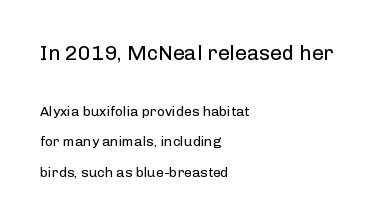
Ascenders rise straight up at ninety degrees. In terms of letterspacing, this is plain default setting. One glance says open: line gaps are wider than usual. Compared with a centered layout, this one pins lines to the left instead. Top chunk: large. Bottom chunk: small.
